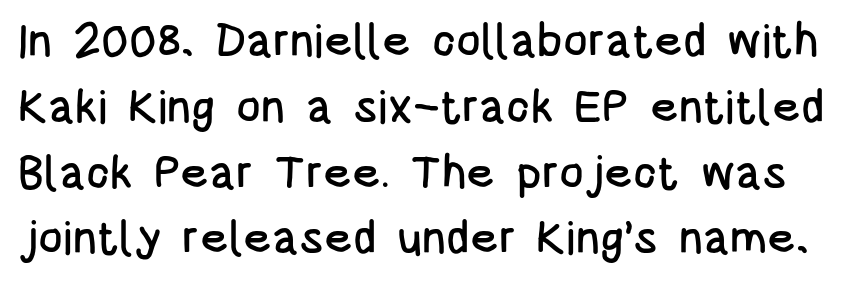
{"serif": "no", "italic": "no", "width": "condensed", "stroke_contrast": "low", "x_height": "large", "monospaced": "no", "underline": "no", "line_spacing": "normal", "line_spacing_ratio": 1.43, "letter_spacing": "normal", "letter_spacing_em": 0.0, "glyph_px": 46}
